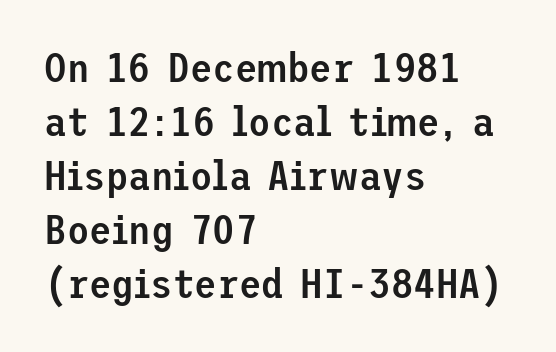
The image shows 41 px semibold sans-serif type, upright; set left-aligned, normal line spacing (1.32x), normal letter spacing, not underlined; low stroke contrast and a medium x-height.
